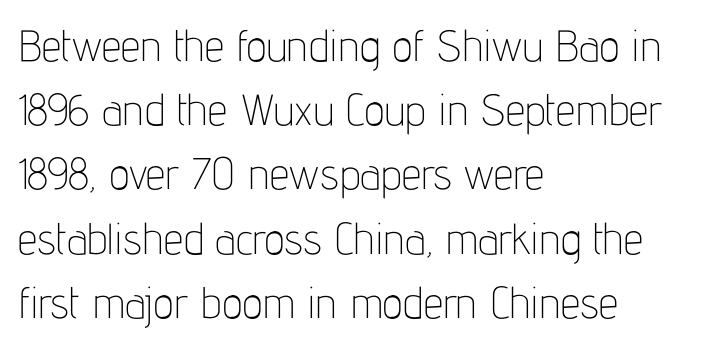
The image shows 44 px thin, condensed sans-serif type, upright; set left-aligned, normal line spacing (1.46x), normal letter spacing, not underlined; low stroke contrast and a medium x-height.
